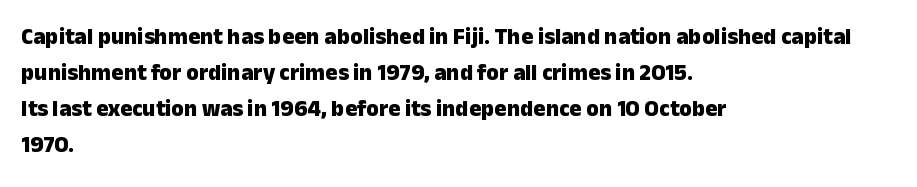
The image shows 23 px bold type, upright; set left-aligned, normal line spacing (1.57x), normal letter spacing, not underlined.
